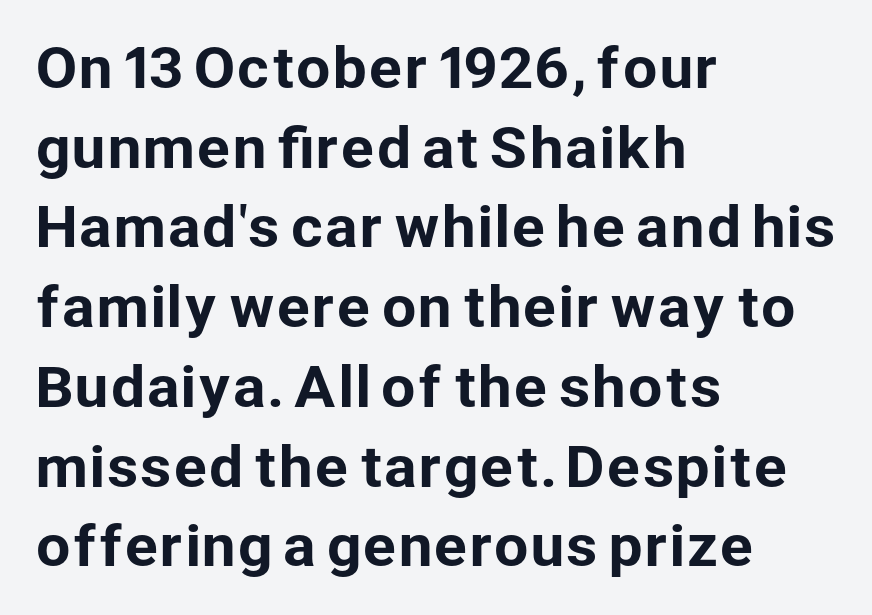
{"serif": "no", "italic": "no", "width": "normal", "stroke_contrast": "low", "x_height": "medium", "monospaced": "no", "underline": "no", "align": "left", "line_spacing": "normal", "line_spacing_ratio": 1.45, "letter_spacing": "normal", "letter_spacing_em": 0.0, "glyph_px": 55}
